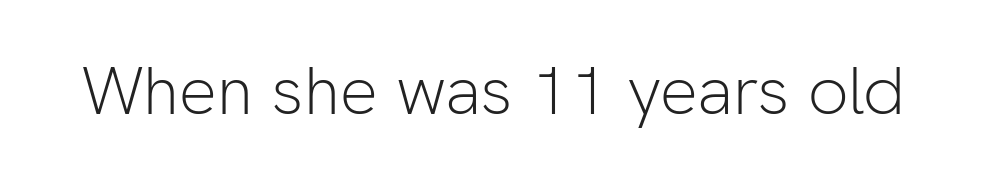
The image shows 68 px light sans-serif type, upright; set normal letter spacing, not underlined; low stroke contrast and a medium x-height.
